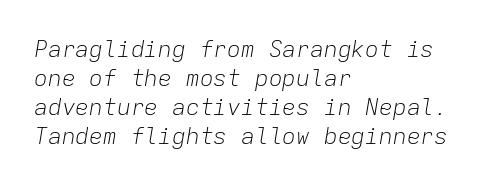
Q: Is the text bold? A: No.
Q: Is the text italic (slanted)? A: Yes, it leans right by about 9 degrees.
Q: Is the text underlined? A: No.
Q: How is the paragraph aligned? A: Left-aligned.
Q: Is the spacing between letters normal or unusually wide? A: Normal.
Q: Is the spacing between lines tight, normal or loose? A: Normal.
